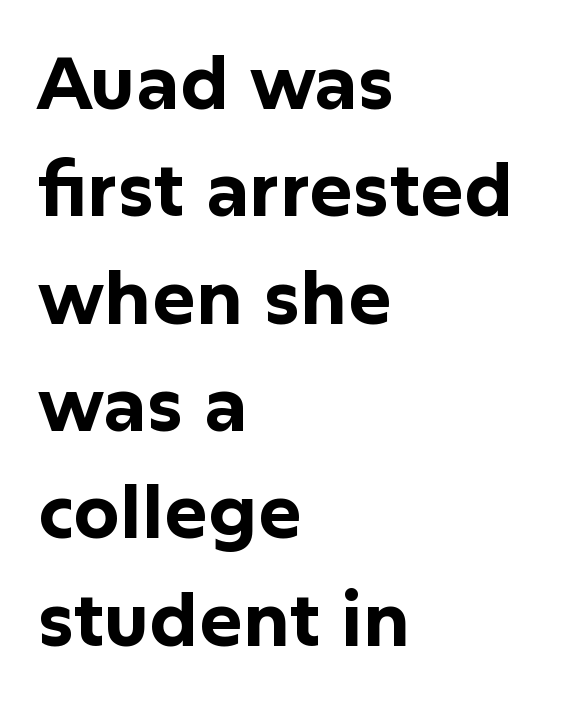
{"serif": "no", "italic": "no", "bold": "yes", "weight": "bold", "width": "normal", "stroke_contrast": "low", "x_height": "medium", "monospaced": "no", "underline": "no", "align": "left", "line_spacing": "normal", "line_spacing_ratio": 1.47, "letter_spacing": "normal", "letter_spacing_em": 0.0, "glyph_px": 73}
